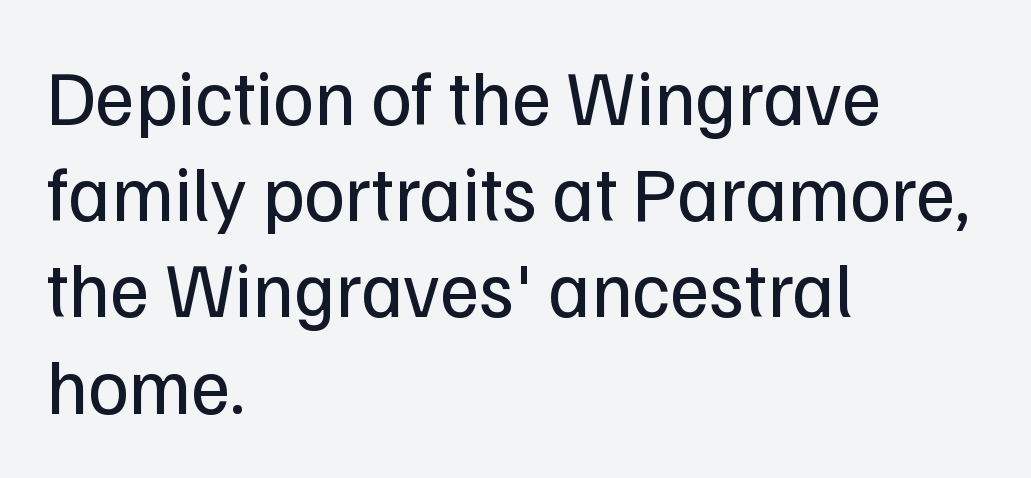
The line-height multiplier appears to be the usual default. Heft: none added — not bold. The rendering anchors every line to the left-hand side. Plain, unruled lines of type. A typesetter would call this proportional, since set widths differ per character. The lettering holds an erect, upright posture throughout.
